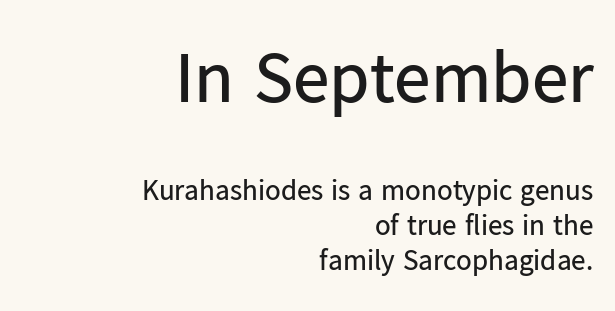
Q: Is the text bold? A: No.
Q: Is the text italic (slanted)? A: No, it is upright.
Q: Is the typeface a serif or a sans-serif typeface? A: Sans-serif.
Q: Is the text underlined? A: No.
Q: How is the paragraph aligned? A: Right-aligned.
Q: Is the spacing between letters normal or unusually wide? A: Normal.
Q: Which block of text is set in a larger size, the first (top) or the second (bottom)? A: The first (top) one.
Q: Width (condensed, normal, or wide)? A: Normal.
Q: Stroke contrast? A: Low.
Q: x-height? A: Medium.
Q: Monospaced? A: No.
